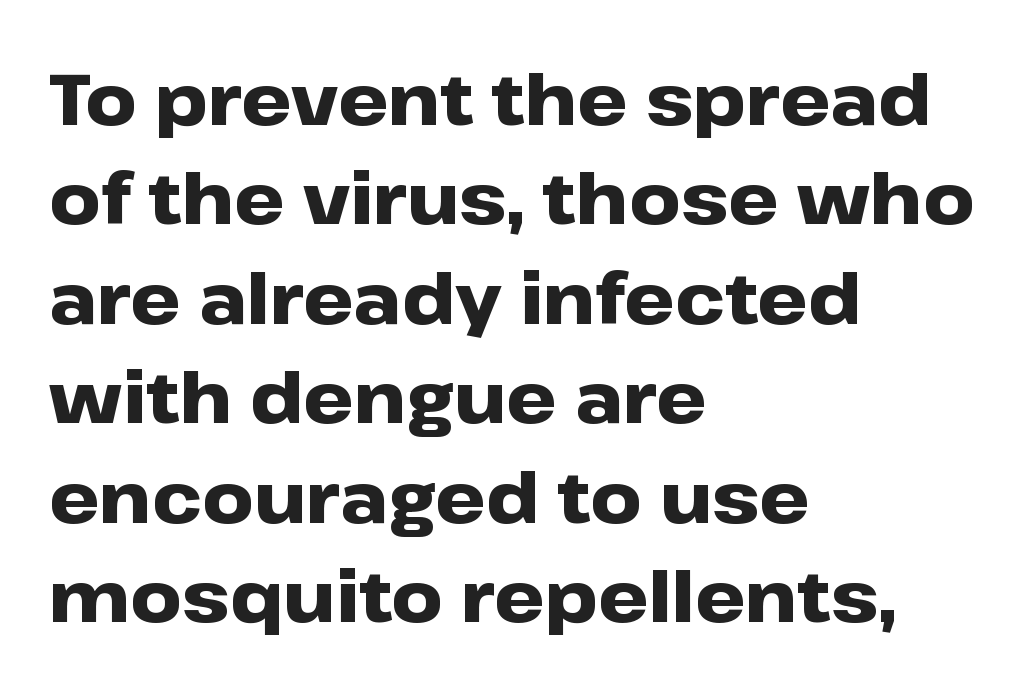
No italicization has been applied; the sample stays upright. Type style note: lacks serifs. Notice how the passage keeps a crisp vertical edge on the left only. The font is running at its bold setting.
